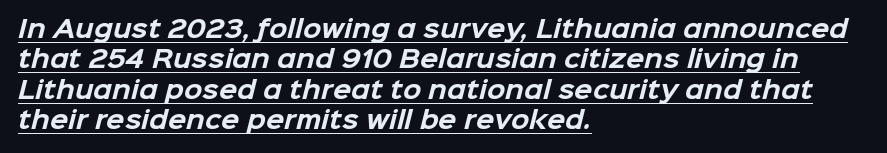
{"bold": "yes", "underline": "yes", "align": "left", "line_spacing": "normal", "line_spacing_ratio": 1.27, "letter_spacing": "normal", "letter_spacing_em": 0.0, "glyph_px": 24}
